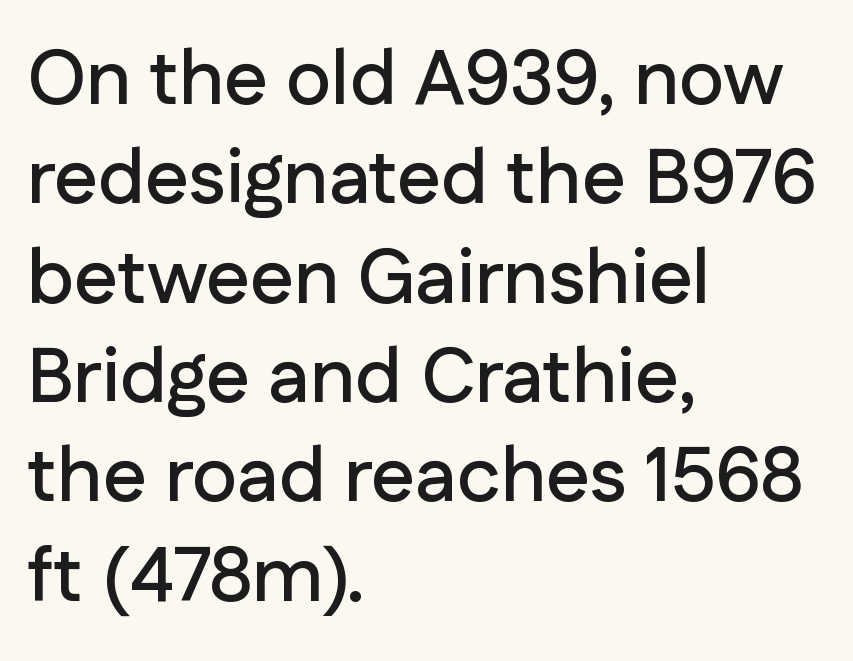
{"serif": "no", "italic": "no", "width": "normal", "stroke_contrast": "low", "x_height": "medium", "monospaced": "no", "underline": "no", "align": "left", "line_spacing": "normal", "line_spacing_ratio": 1.29, "letter_spacing": "normal", "letter_spacing_em": 0.0, "glyph_px": 77}
